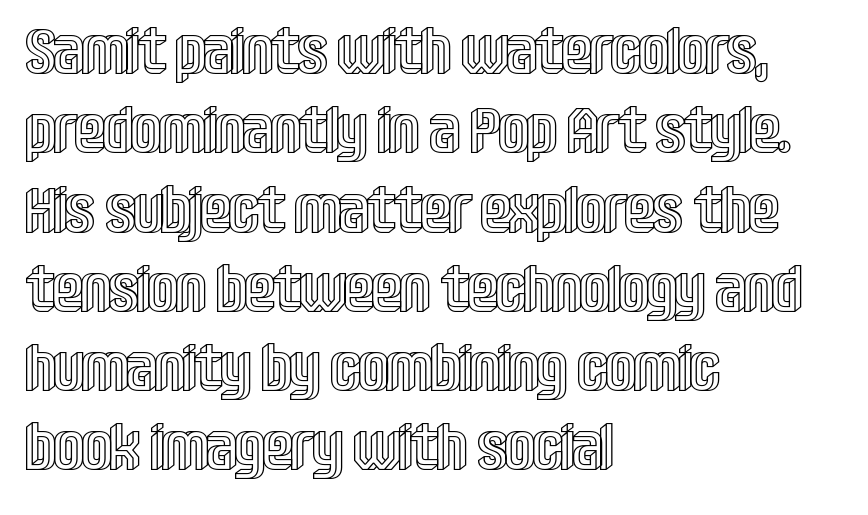
{"italic": "no", "width": "condensed", "x_height": "large", "monospaced": "no", "underline": "no", "align": "left", "line_spacing_ratio": 1.22, "letter_spacing": "normal", "letter_spacing_em": 0.0, "glyph_px": 65}
